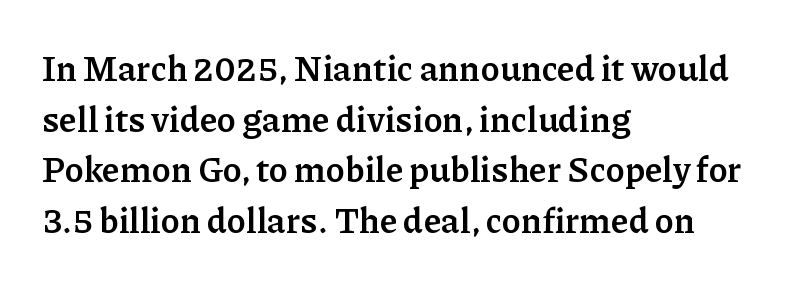
{"serif": "yes", "italic": "no", "bold": "yes", "weight": "semibold", "width": "normal", "stroke_contrast": "low", "x_height": "medium", "monospaced": "no", "underline": "no", "align": "left", "line_spacing": "normal", "line_spacing_ratio": 1.45, "letter_spacing": "normal", "letter_spacing_em": 0.0, "glyph_px": 35}
